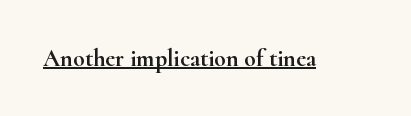
Q: Is the text italic (slanted)? A: No, it is upright.
Q: Is the text underlined? A: Yes.
Q: Is the spacing between letters normal or unusually wide? A: Normal.
